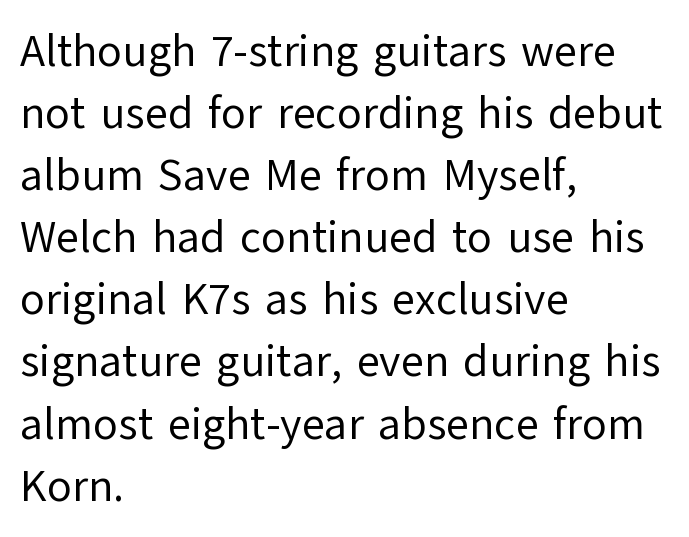
Here the designer chose a conventional face with non-uniform glyph widths. Vertical strokes here are truly vertical. Regular leading. Layout note: lines flush left. Stem width sits at or under what a default text font uses.
